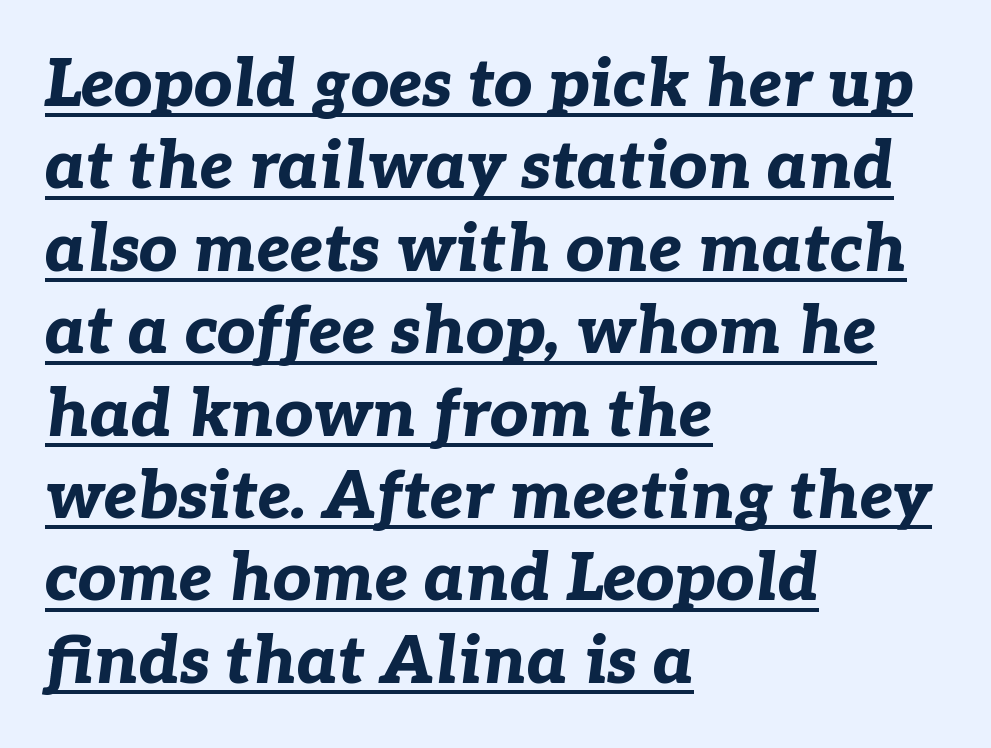
Words appear dense and cohesive because spacing is normal. The face used here appears with an underline applied. Teacher's note: observe the even left margin — that is flush-left alignment. The rendering applies a slant to the glyphs.
